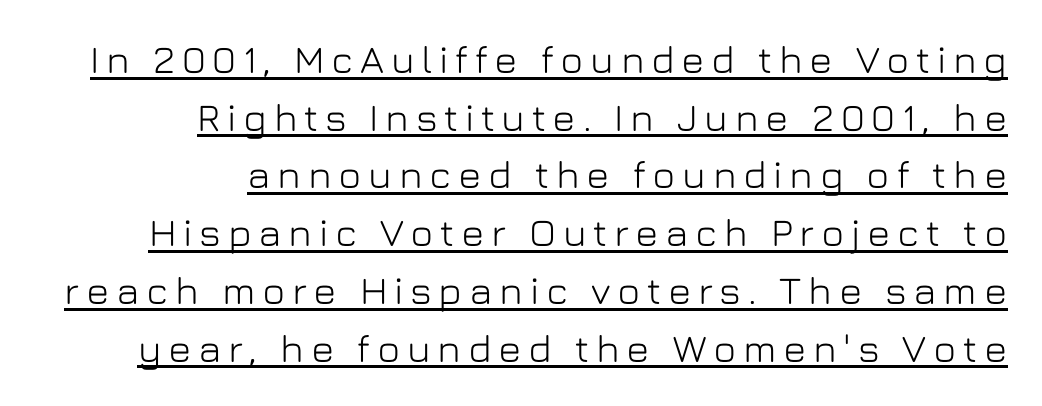
The image shows 39 px sans-serif type, upright; set right-aligned, normal line spacing (1.48x), underlined; low stroke contrast and a medium x-height.
